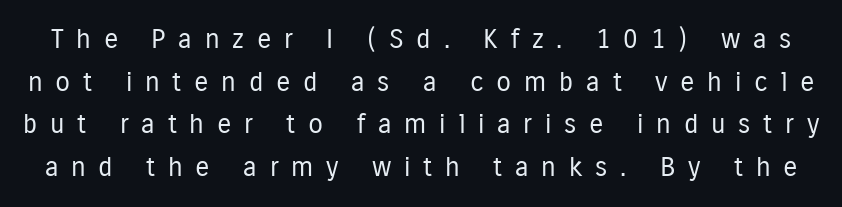
The image shows 27 px text type, upright; set normal line spacing (1.58x), unusually wide letter spacing (+0.47 em), not underlined.
